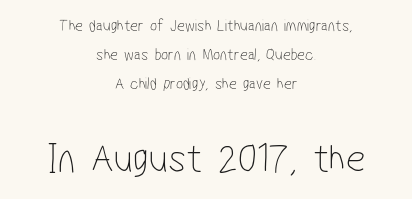
{"serif": "no", "bold": "no", "weight": "thin", "width": "condensed", "stroke_contrast": "low", "x_height": "medium", "monospaced": "no", "underline": "no", "align": "center", "line_spacing_ratio": 1.72, "letter_spacing": "normal", "letter_spacing_em": 0.0, "larger_block": "second", "size_ratio": 2.47, "glyph_px": 42}
